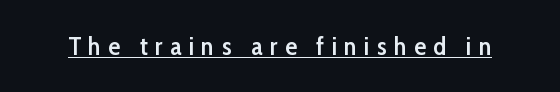
{"italic": "no", "bold": "semi", "underline": "yes", "letter_spacing": "wide", "letter_spacing_em": 0.29, "glyph_px": 25}
